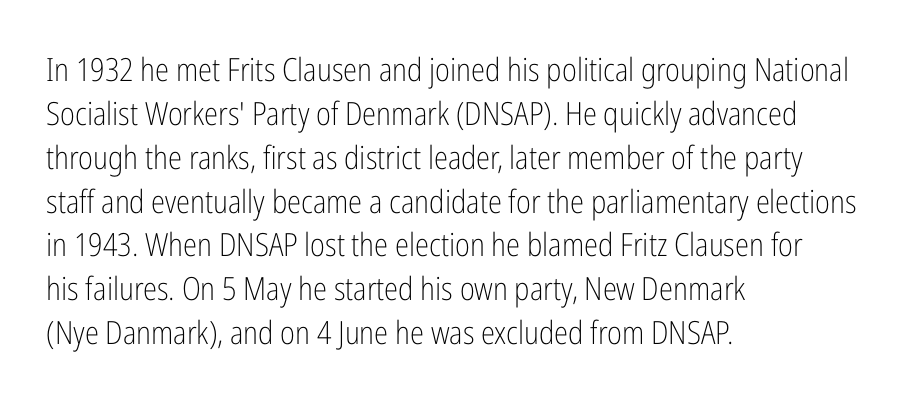
{"serif": "no", "italic": "no", "bold": "no", "weight": "light", "width": "condensed", "stroke_contrast": "low", "x_height": "medium", "monospaced": "no", "underline": "no", "align": "left", "line_spacing": "normal", "line_spacing_ratio": 1.37, "letter_spacing": "normal", "letter_spacing_em": 0.0, "glyph_px": 32}
